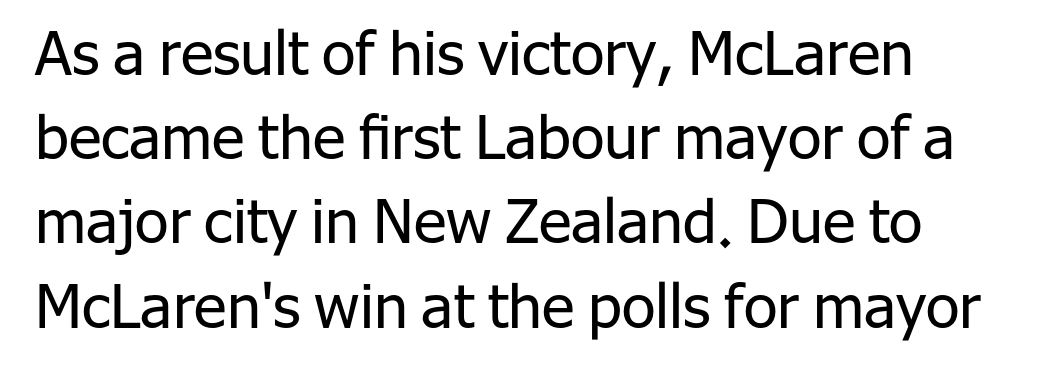
Posture: straight, roman, zero tilt. Is this a sans? Yes — the strokes have no serifs. The cut favours lightness, reaching ordinary text weight at its darkest. Underline: absent. Characters follow at the spacing the type designer built in. The line-height multiplier appears to be the usual default.
